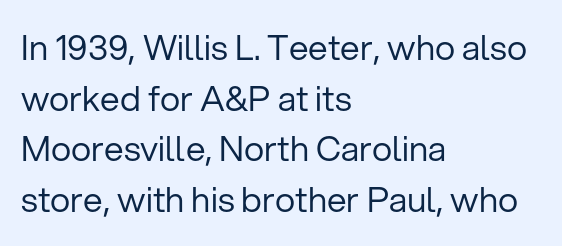
The image shows 35 px regular-weight sans-serif type, upright; set left-aligned, normal line spacing (1.45x), normal letter spacing, not underlined; low stroke contrast and a medium x-height.
